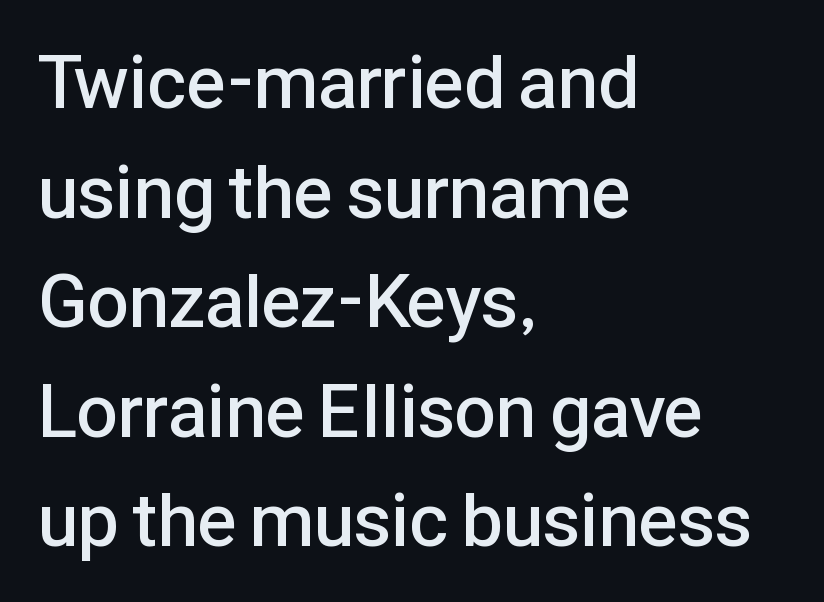
The image shows 74 px semibold sans-serif type, upright; set left-aligned, normal line spacing (1.48x), normal letter spacing, not underlined; low stroke contrast and a medium x-height.
